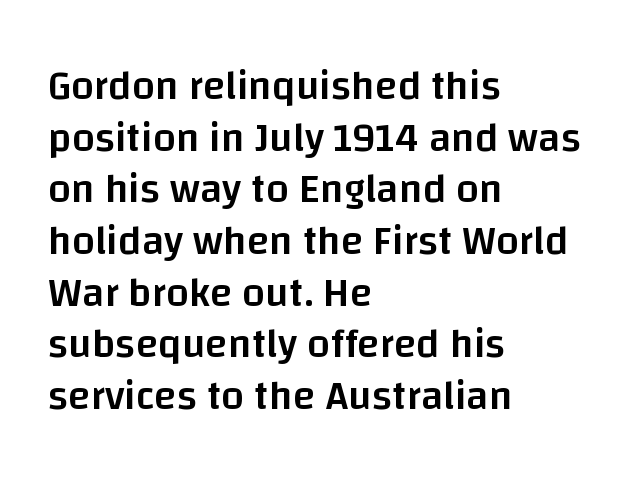
The image shows 41 px semibold sans-serif type, upright; set left-aligned, normal line spacing (1.26x), normal letter spacing, not underlined; low stroke contrast and a large x-height.
